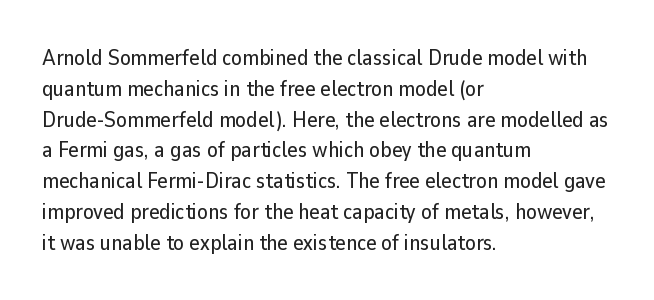
Q: Is the text italic (slanted)? A: No, it is upright.
Q: Is the text underlined? A: No.
Q: How is the paragraph aligned? A: Left-aligned.
Q: Is the spacing between letters normal or unusually wide? A: Normal.
Q: Is the spacing between lines tight, normal or loose? A: Normal.
